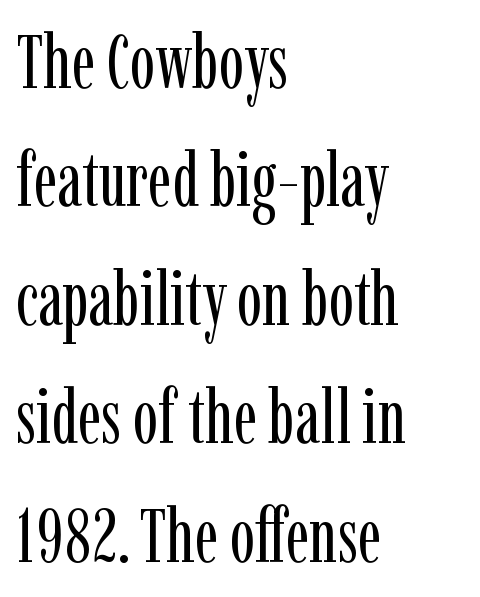
Italic: no, the glyphs are upright roman. This sample is left-justified, so line endings fall wherever the words run out. Whoever set this chose a conventional vertical rhythm. Words float on clear page, feet unadorned. Weight: regular or lighter. Varying glyph widths throughout — classic text-font behaviour.
